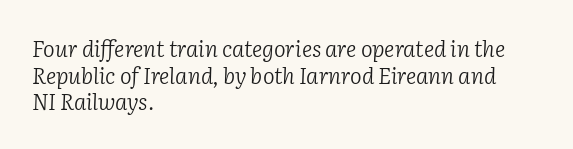
{"italic": "yes", "lean": "right", "slant_degrees": 2, "bold": "no", "underline": "no", "align": "left", "line_spacing_ratio": 1.21, "letter_spacing": "normal", "letter_spacing_em": 0.0, "glyph_px": 22}
